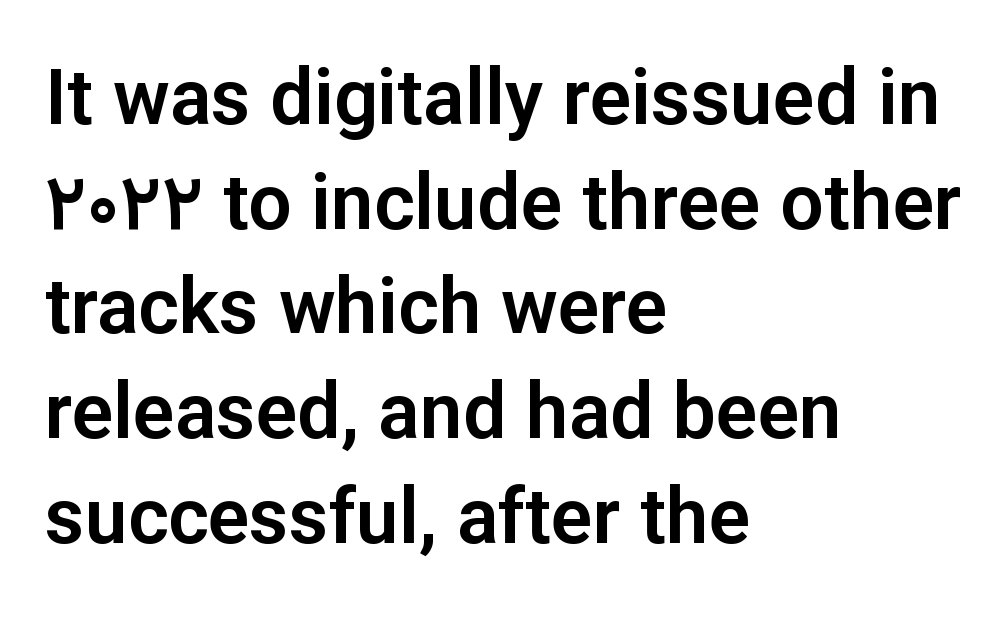
Rendered with straight, roman letterforms. Each word holds together tightly as a unit, with standard inter-letter gaps. Spacing verdict: proportional, widths tailored to each character. Is this a sans? Yes — the strokes have no serifs. The text block is weighted toward the left margin, trailing off unevenly rightward. Lines of text with bare space underneath.
